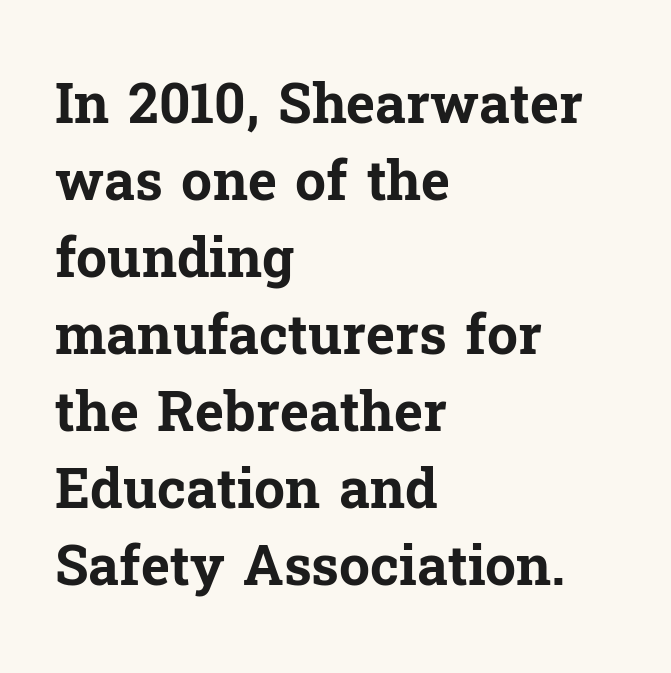
{"serif": "yes", "italic": "no", "bold": "yes", "weight": "bold", "width": "normal", "stroke_contrast": "low", "x_height": "medium", "monospaced": "no", "underline": "no", "align": "left", "line_spacing": "normal", "line_spacing_ratio": 1.4, "letter_spacing": "normal", "letter_spacing_em": 0.0, "glyph_px": 55}
